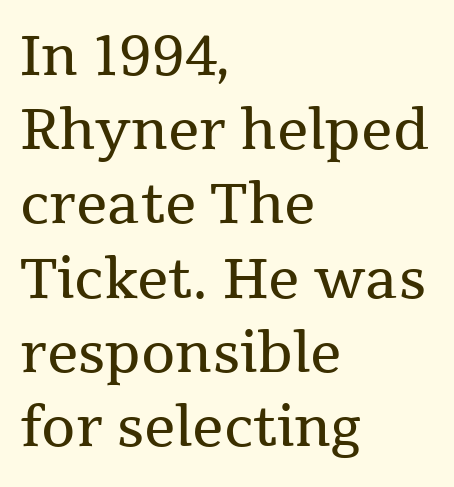
Q: Is the text bold? A: No.
Q: Is the text italic (slanted)? A: No, it is upright.
Q: Is the typeface a serif or a sans-serif typeface? A: Serif.
Q: Is the text underlined? A: No.
Q: How is the paragraph aligned? A: Left-aligned.
Q: Is the spacing between letters normal or unusually wide? A: Normal.
Q: Is the spacing between lines tight, normal or loose? A: Normal.
Q: Width (condensed, normal, or wide)? A: Normal.
Q: Stroke contrast? A: Medium.
Q: x-height? A: Medium.
Q: Monospaced? A: No.
